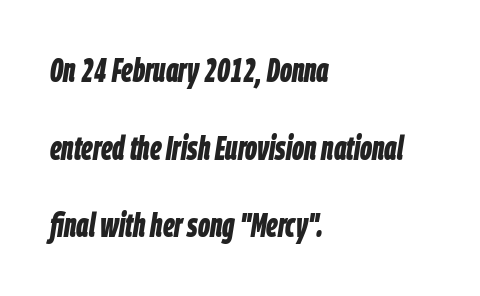
The image shows 33 px bold, condensed type, italic (leaning right); set left-aligned, loose line spacing (2.35x), normal letter spacing, not underlined; low stroke contrast and a large x-height.
